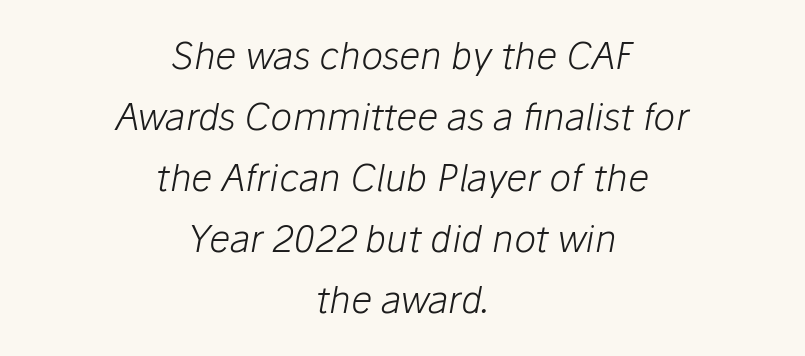
Q: Is the text bold? A: No.
Q: Is the text italic (slanted)? A: Yes, it leans right by about 10 degrees.
Q: Is the text underlined? A: No.
Q: How is the paragraph aligned? A: Centered.
Q: Is the spacing between letters normal or unusually wide? A: Normal.
Q: Is the spacing between lines tight, normal or loose? A: Normal.
Q: Width (condensed, normal, or wide)? A: Normal.
Q: Stroke contrast? A: Low.
Q: x-height? A: Medium.
Q: Monospaced? A: No.
